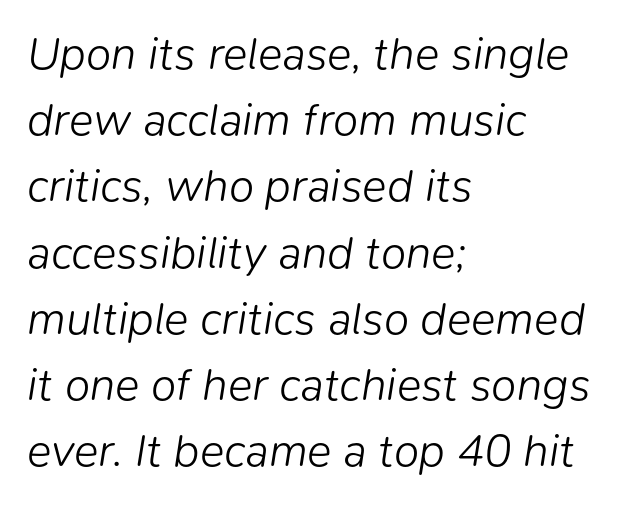
Q: Is the text bold? A: No.
Q: Is the text italic (slanted)? A: Yes, it leans right by about 9 degrees.
Q: Is the text underlined? A: No.
Q: How is the paragraph aligned? A: Left-aligned.
Q: Is the spacing between letters normal or unusually wide? A: Normal.
Q: Is the spacing between lines tight, normal or loose? A: Normal.
Q: Width (condensed, normal, or wide)? A: Normal.
Q: Stroke contrast? A: Low.
Q: x-height? A: Medium.
Q: Monospaced? A: No.
